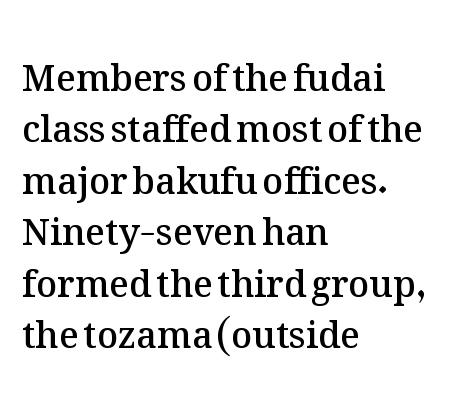
Q: Is the text bold? A: Semi-bold.
Q: Is the text italic (slanted)? A: No, it is upright.
Q: Is the text underlined? A: No.
Q: How is the paragraph aligned? A: Left-aligned.
Q: Is the spacing between letters normal or unusually wide? A: Normal.
Q: Is the spacing between lines tight, normal or loose? A: Normal.
Q: Width (condensed, normal, or wide)? A: Normal.
Q: Stroke contrast? A: Medium.
Q: x-height? A: Medium.
Q: Monospaced? A: No.
